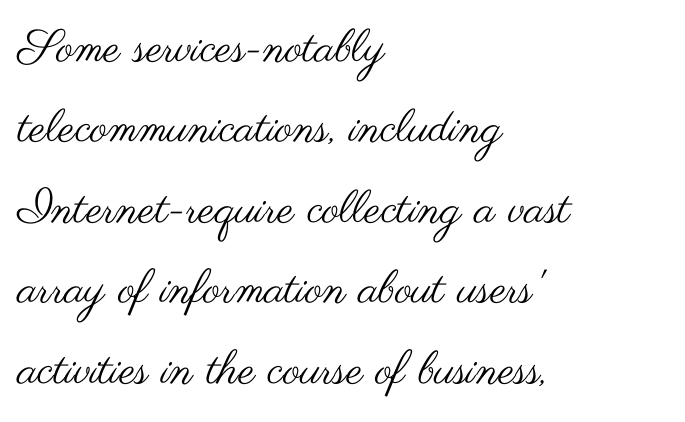
The image shows 46 px regular-weight, wide sans-serif type; set left-aligned, line spacing 1.75x, normal letter spacing, not underlined; medium stroke contrast and a small x-height.
